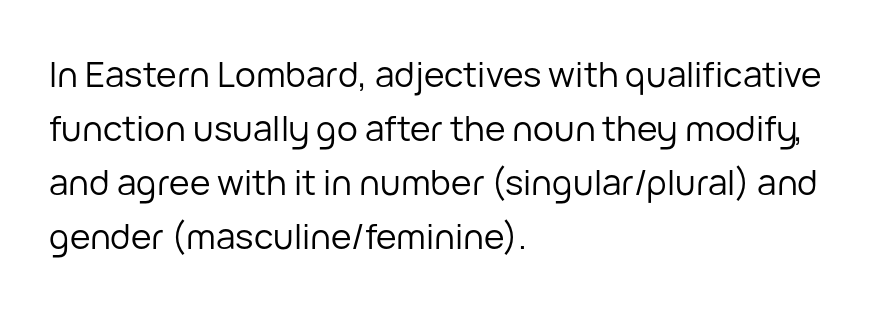
The glyphs are unaccompanied by any horizontal stroke below them. Regarding serifs, this sample does without them. The designer left line spacing at the default. What stands out about the letter spacing? Nothing — it is the standard amount. Each letter keeps its own natural width here, so spacing adapts to shape. These lines stack with their left ends in a neat column.
